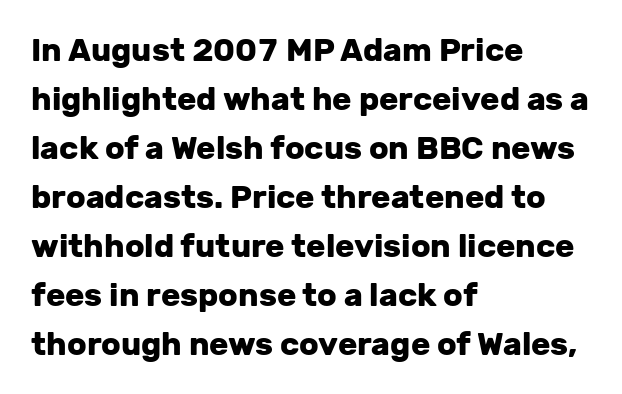
The image shows 32 px heavy sans-serif type, upright; set left-aligned, normal line spacing (1.53x), normal letter spacing, not underlined; low stroke contrast and a medium x-height.
